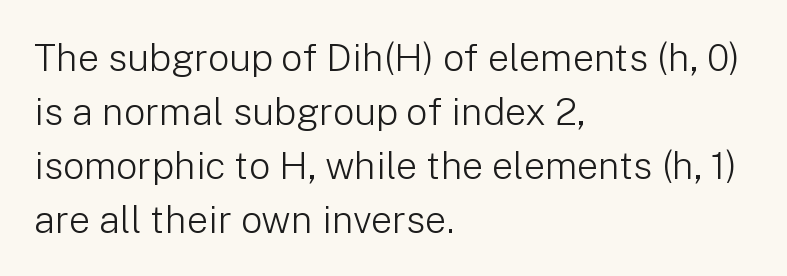
The rendering anchors every line to the left-hand side. Decoration check: the copy has no underline. The face used here is a sans, in the tradition of grotesques and geometrics. How would I describe the line gaps? Plain and ordinary. Vertical stems look standard width or narrower in stroke.
